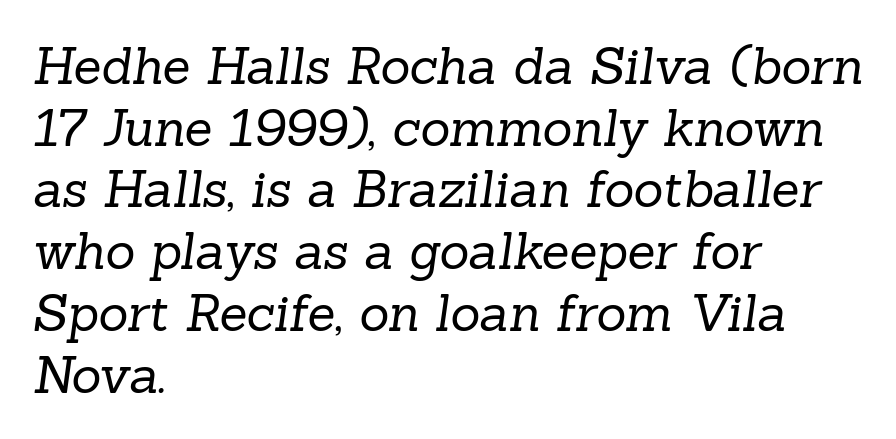
The words here are not underlined. Yep, those are serifs on the letters. Each line starts at the same left margin while the right side varies. Heft: none added — not bold.
